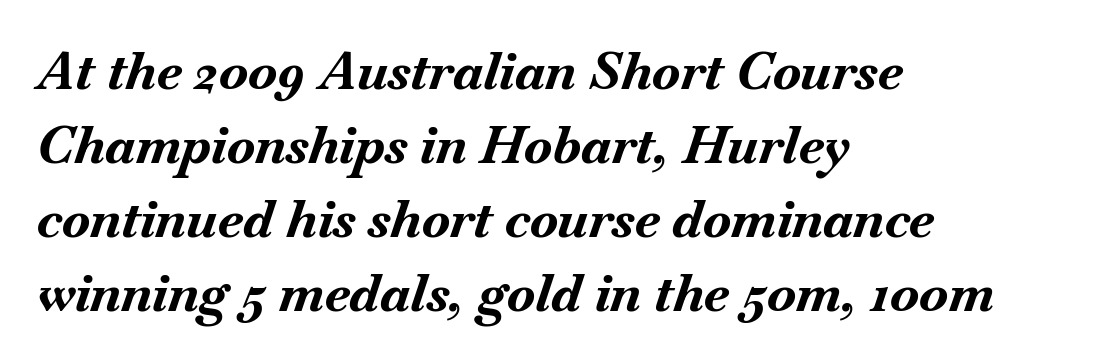
{"italic": "yes", "lean": "right", "slant_degrees": 18, "bold": "yes", "weight": "bold", "width": "normal", "stroke_contrast": "medium", "x_height": "small", "monospaced": "no", "underline": "no", "align": "left", "line_spacing": "normal", "line_spacing_ratio": 1.42, "letter_spacing": "normal", "letter_spacing_em": 0.0, "glyph_px": 52}
